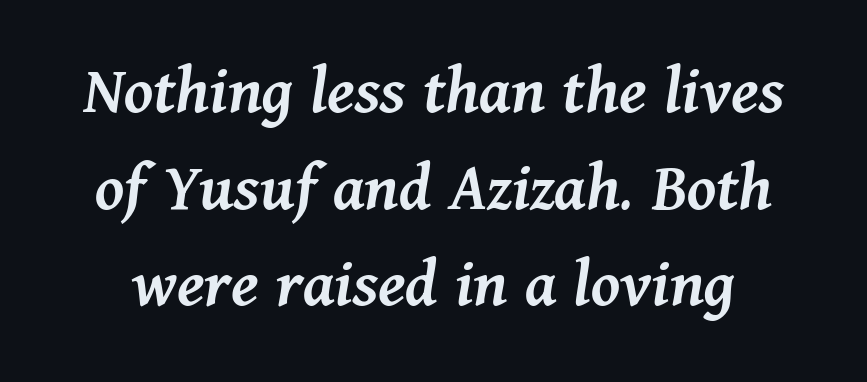
Strokes here are thickened, but only to semibold level. The rendering applies a slant to the glyphs. These lines keep a tight, regular rhythm from letter to letter. Descender tails drop into unmarked territory. The lines sit at an ordinary, default distance from one another.
